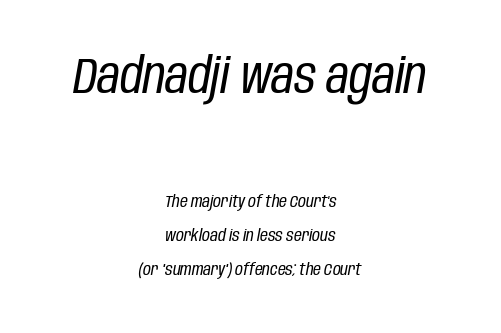
The image shows 50 px regular-weight, condensed type, italic (leaning right); set centered, loose line spacing (2.0x), normal letter spacing, not underlined; the first (top) block is 2.94x larger; low stroke contrast and a large x-height.
